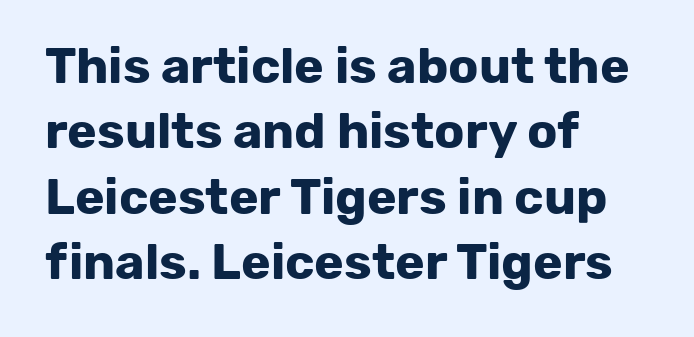
Q: Is the text bold? A: Yes.
Q: Is the text italic (slanted)? A: No, it is upright.
Q: Is the typeface a serif or a sans-serif typeface? A: Sans-serif.
Q: Is the text underlined? A: No.
Q: How is the paragraph aligned? A: Left-aligned.
Q: Is the spacing between letters normal or unusually wide? A: Normal.
Q: Is the spacing between lines tight, normal or loose? A: Normal.
Q: Width (condensed, normal, or wide)? A: Normal.
Q: Stroke contrast? A: Low.
Q: x-height? A: Medium.
Q: Monospaced? A: No.
